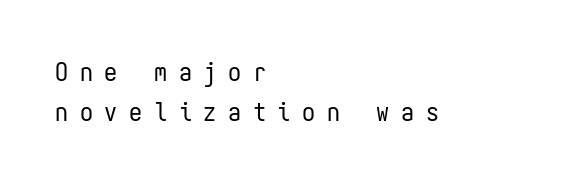
{"italic": "no", "bold": "no", "underline": "no", "align": "left", "line_spacing": "normal", "line_spacing_ratio": 1.52, "letter_spacing": "wide", "letter_spacing_em": 0.45, "glyph_px": 26}
